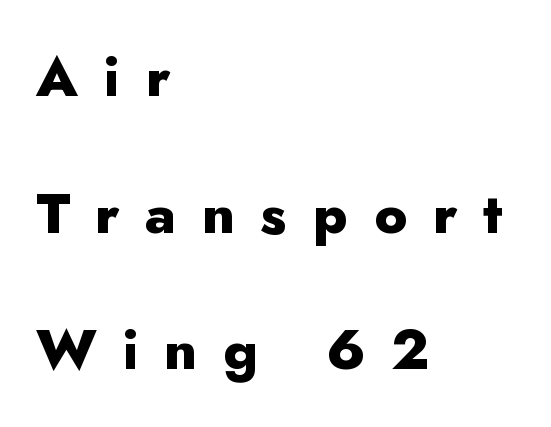
{"serif": "no", "italic": "no", "bold": "yes", "weight": "heavy", "width": "normal", "stroke_contrast": "low", "x_height": "small", "monospaced": "no", "underline": "no", "align": "left", "line_spacing": "loose", "line_spacing_ratio": 2.44, "letter_spacing": "wide", "letter_spacing_em": 0.46, "glyph_px": 56}
